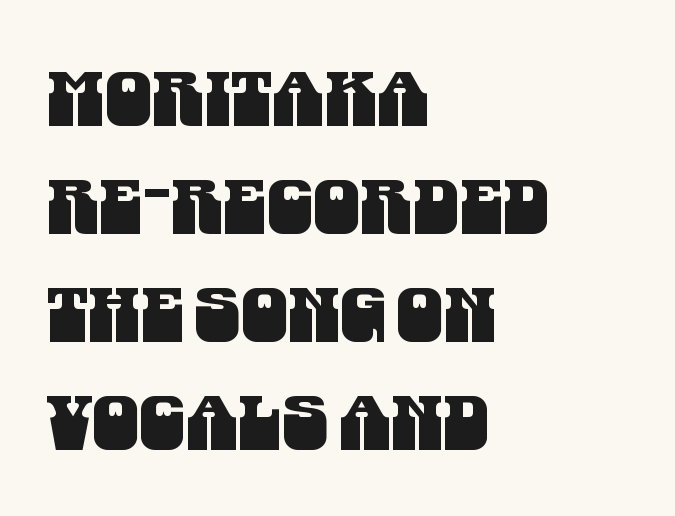
{"serif": "no", "width": "condensed", "stroke_contrast": "medium", "x_height": "large", "monospaced": "no", "underline": "no", "align": "left", "line_spacing": "normal", "line_spacing_ratio": 1.44, "letter_spacing": "normal", "letter_spacing_em": 0.0, "glyph_px": 75}
